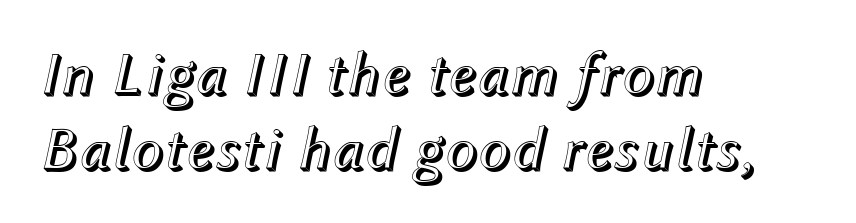
{"italic": "yes", "lean": "right", "slant_degrees": 12, "width": "normal", "x_height": "medium", "monospaced": "no", "underline": "no", "align": "left", "line_spacing_ratio": 1.23, "letter_spacing": "normal", "letter_spacing_em": 0.0, "glyph_px": 61}
